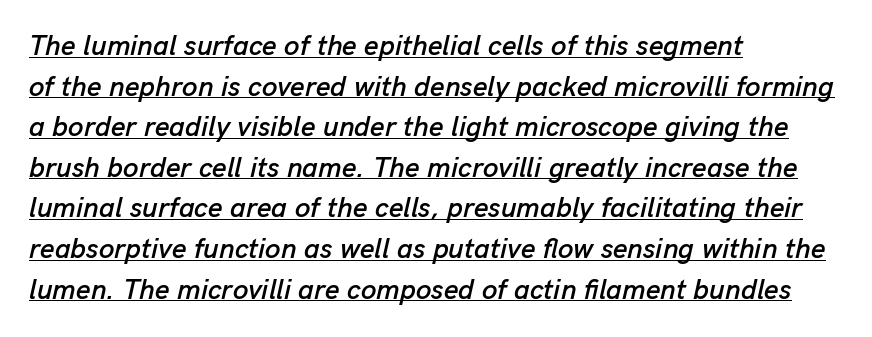
Q: Is the text italic (slanted)? A: Yes, it leans right by about 13 degrees.
Q: Is the text underlined? A: Yes.
Q: How is the paragraph aligned? A: Left-aligned.
Q: Is the spacing between letters normal or unusually wide? A: Normal.
Q: Is the spacing between lines tight, normal or loose? A: Normal.
Q: Width (condensed, normal, or wide)? A: Normal.
Q: Stroke contrast? A: Low.
Q: x-height? A: Medium.
Q: Monospaced? A: No.
